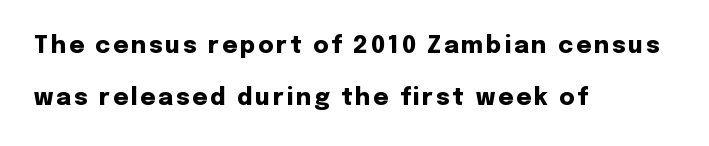
Loosely led — the rows are spread out. The ragged edge is on the right, which tells us the setting is flush left. Is the type bold? Yes — the strokes are clearly thick and heavy. This is the regular roman posture of the typeface. Just letters on the line, the space beneath them empty.
